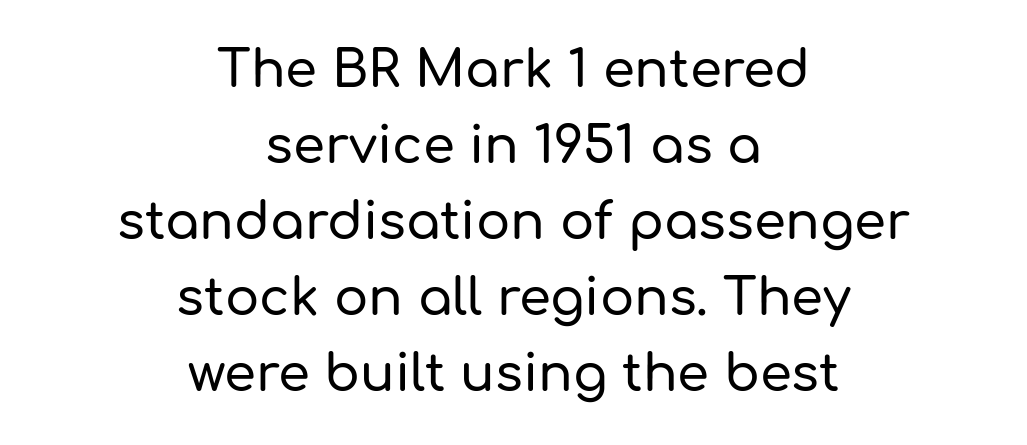
{"serif": "no", "italic": "no", "width": "normal", "stroke_contrast": "low", "x_height": "medium", "monospaced": "no", "underline": "no", "align": "center", "line_spacing": "normal", "line_spacing_ratio": 1.49, "letter_spacing": "normal", "letter_spacing_em": 0.0, "glyph_px": 51}
